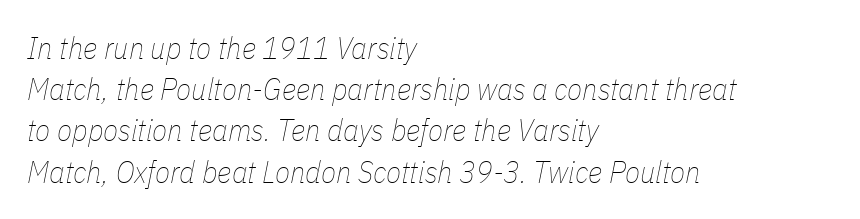
The lines sit at an ordinary, default distance from one another. The letters sit at their default tracking, neither squeezed nor spread. The whole block is typeset with a tilt. The compositor pushed each line to the left boundary. Is this a fixed-width face? No — the glyphs have proportional, varying widths.
